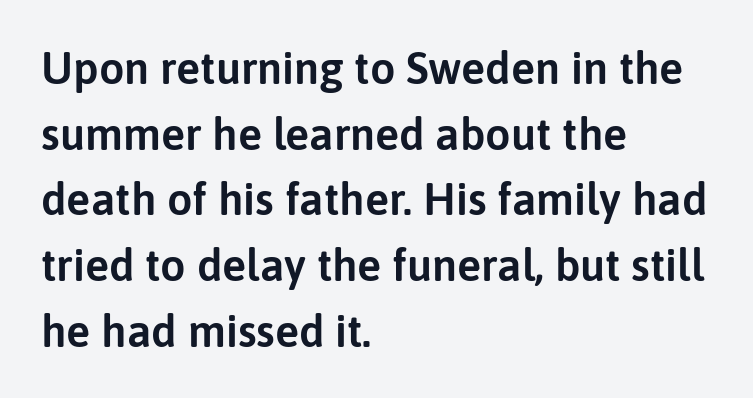
{"serif": "no", "italic": "no", "width": "normal", "stroke_contrast": "low", "x_height": "medium", "monospaced": "no", "underline": "no", "align": "left", "line_spacing": "normal", "line_spacing_ratio": 1.46, "letter_spacing": "normal", "letter_spacing_em": 0.0, "glyph_px": 45}
